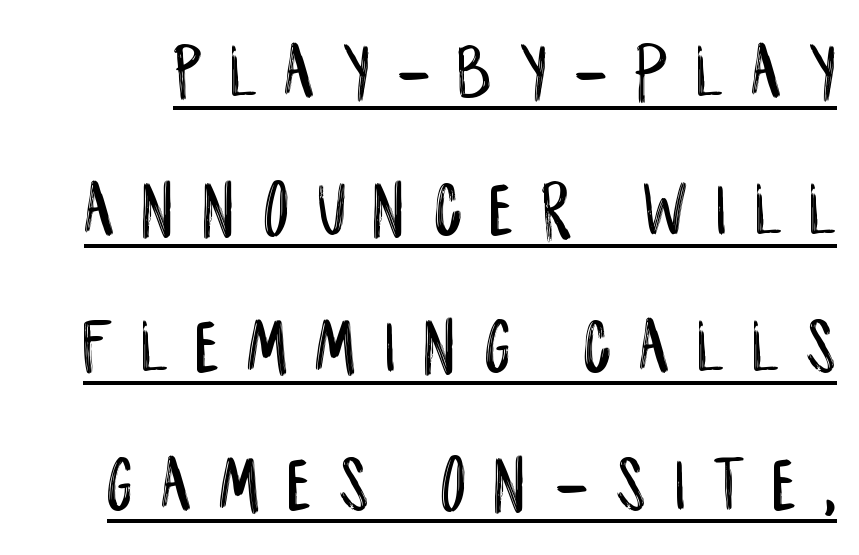
The image shows 80 px condensed sans-serif type, upright; set line spacing 1.72x, unusually wide letter spacing (+0.35 em), underlined; low stroke contrast and a large x-height.
